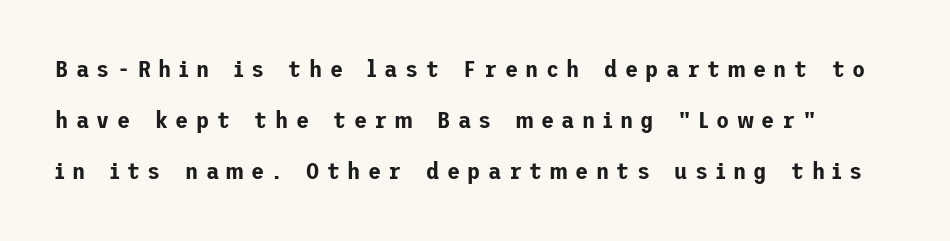
Q: Is the text italic (slanted)? A: No, it is upright.
Q: Is the text underlined? A: No.
Q: Is the spacing between letters normal or unusually wide? A: Unusually wide.
Q: Is the spacing between lines tight, normal or loose? A: Loose.
